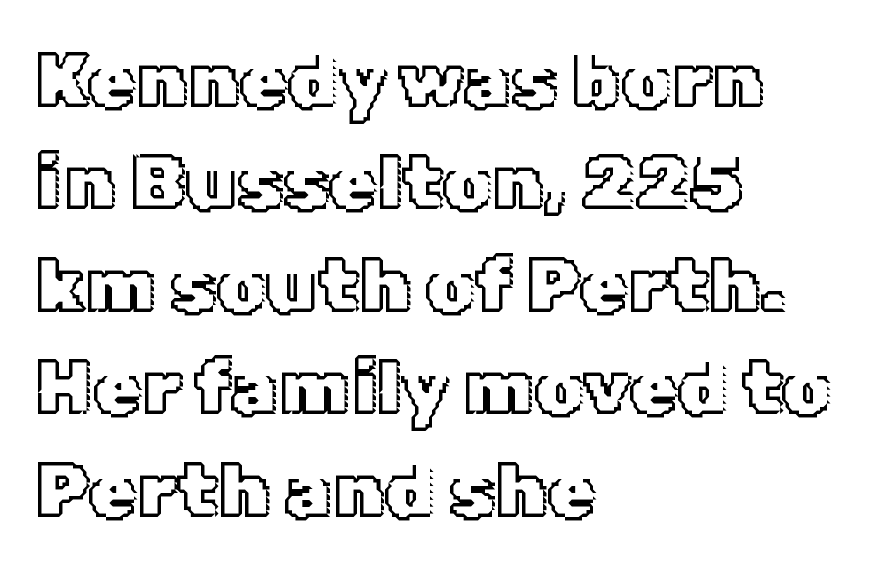
{"italic": "no", "width": "normal", "x_height": "medium", "monospaced": "no", "underline": "no", "align": "left", "line_spacing": "normal", "line_spacing_ratio": 1.33, "letter_spacing": "normal", "letter_spacing_em": 0.0, "glyph_px": 77}
